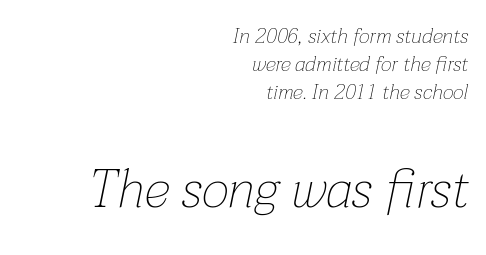
The image shows 53 px thin type, italic (leaning right); set right-aligned, normal line spacing (1.33x), normal letter spacing, not underlined; the second (bottom) block is 2.52x larger; low stroke contrast and a medium x-height.
